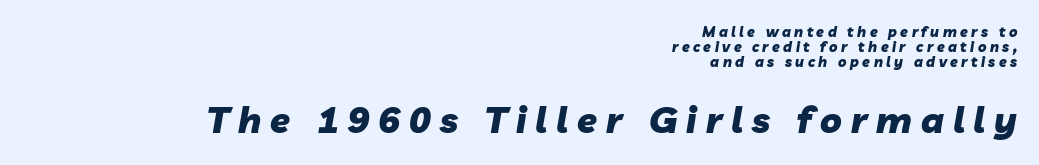
{"italic": "yes", "lean": "right", "slant_degrees": 10, "bold": "yes", "weight": "heavy", "width": "normal", "stroke_contrast": "low", "x_height": "medium", "monospaced": "no", "underline": "no", "align": "right", "line_spacing": "tight", "line_spacing_ratio": 1.08, "letter_spacing": "wide", "letter_spacing_em": 0.25, "larger_block": "second", "size_ratio": 2.57, "glyph_px": 36}
